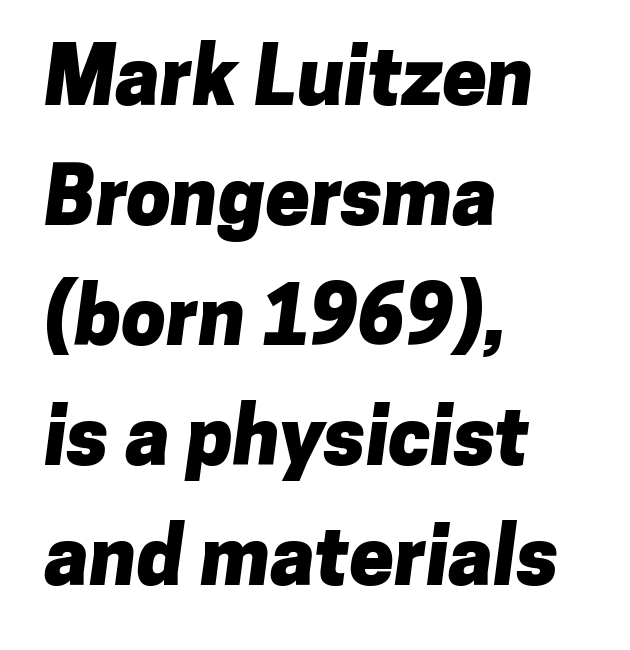
{"serif": "no", "bold": "yes", "weight": "heavy", "width": "normal", "stroke_contrast": "low", "x_height": "medium", "monospaced": "no", "underline": "no", "align": "left", "line_spacing": "normal", "line_spacing_ratio": 1.5, "letter_spacing": "normal", "letter_spacing_em": 0.0, "glyph_px": 80}
